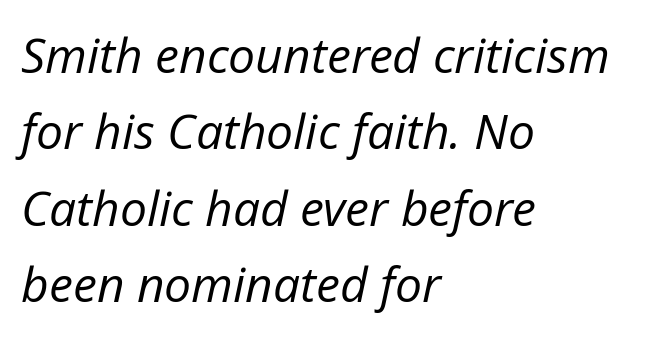
Nothing unusual about the tracking: characters are spaced as the font intends. The glyphs are unaccompanied by any horizontal stroke below them. Does the lettering tilt? It does — this is italic. Compared with a centered layout, this one pins lines to the left instead. Successive baselines arrive at the customary interval.
